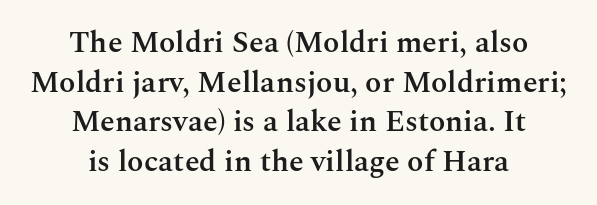
Q: Is the text bold? A: Semi-bold.
Q: Is the text italic (slanted)? A: No, it is upright.
Q: Is the typeface a serif or a sans-serif typeface? A: Serif.
Q: Is the text underlined? A: No.
Q: How is the paragraph aligned? A: Centered.
Q: Is the spacing between letters normal or unusually wide? A: Normal.
Q: Is the spacing between lines tight, normal or loose? A: Normal.
Q: Width (condensed, normal, or wide)? A: Normal.
Q: Stroke contrast? A: Medium.
Q: x-height? A: Medium.
Q: Monospaced? A: No.
